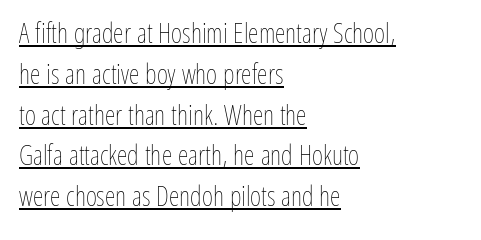
Baseline-to-baseline distance is the conventional proportion of letter height. The passage is arranged the way most books set body copy — flush left. This sample carries an underscore along the baseline area. Each stroke keeps to a modest, everyday thickness or less.
